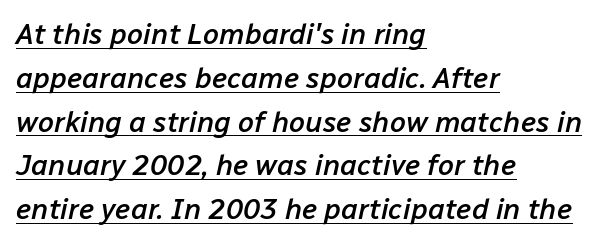
The image shows 29 px semibold type, italic (leaning right); set left-aligned, normal line spacing (1.51x), normal letter spacing, underlined; low stroke contrast and a medium x-height.
